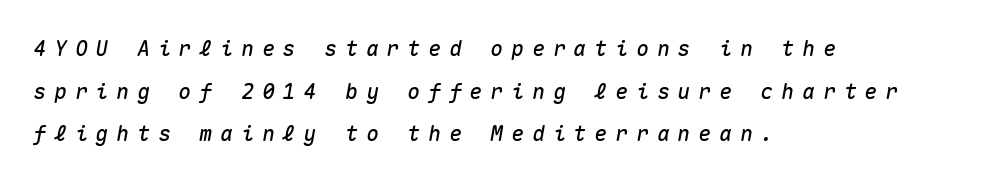
{"italic": "yes", "lean": "right", "slant_degrees": 10, "underline": "no", "align": "left", "line_spacing": "loose", "line_spacing_ratio": 2.03, "letter_spacing": "wide", "letter_spacing_em": 0.39, "glyph_px": 21}
